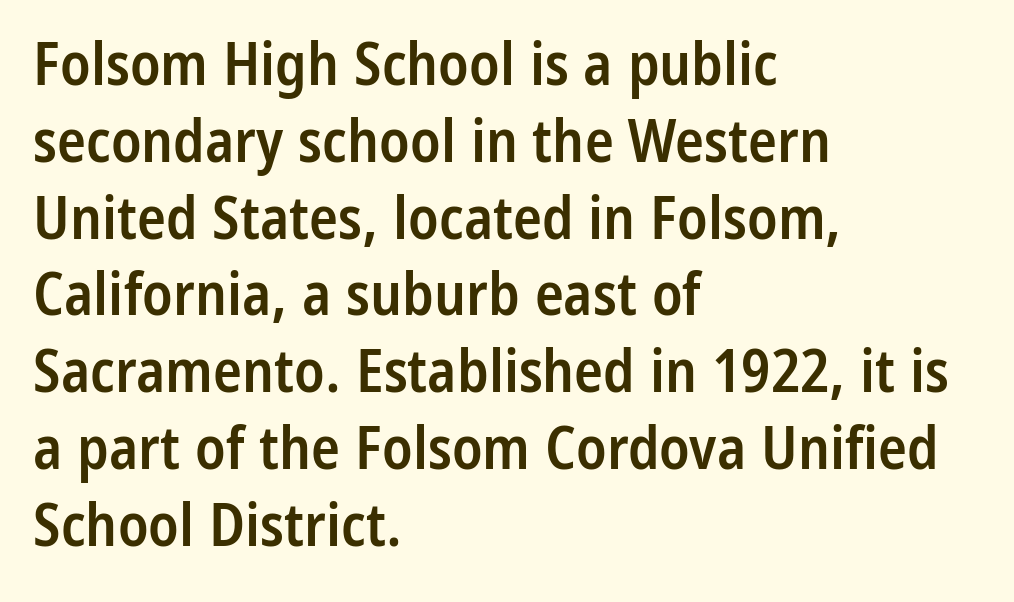
Q: Is the text bold? A: Semi-bold.
Q: Is the text italic (slanted)? A: No, it is upright.
Q: Is the typeface a serif or a sans-serif typeface? A: Sans-serif.
Q: Is the text underlined? A: No.
Q: How is the paragraph aligned? A: Left-aligned.
Q: Is the spacing between letters normal or unusually wide? A: Normal.
Q: Is the spacing between lines tight, normal or loose? A: Normal.
Q: Width (condensed, normal, or wide)? A: Condensed.
Q: Stroke contrast? A: Low.
Q: x-height? A: Medium.
Q: Monospaced? A: No.
